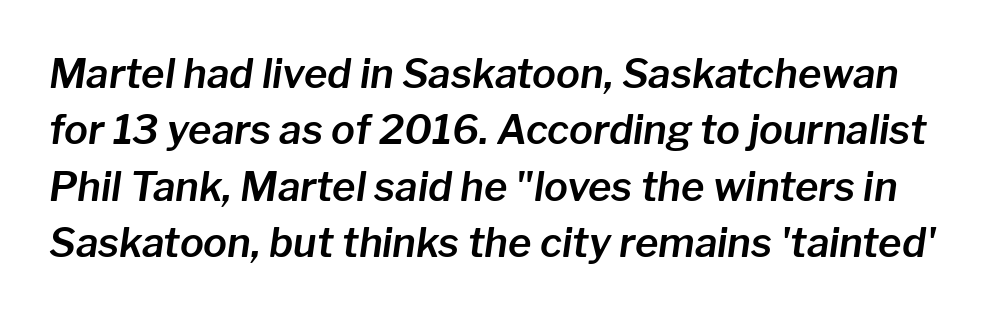
Q: Is the text italic (slanted)? A: Yes, it leans right by about 8 degrees.
Q: Is the text underlined? A: No.
Q: Is the spacing between letters normal or unusually wide? A: Normal.
Q: Is the spacing between lines tight, normal or loose? A: Normal.
Q: Width (condensed, normal, or wide)? A: Normal.
Q: Stroke contrast? A: Low.
Q: x-height? A: Medium.
Q: Monospaced? A: No.
